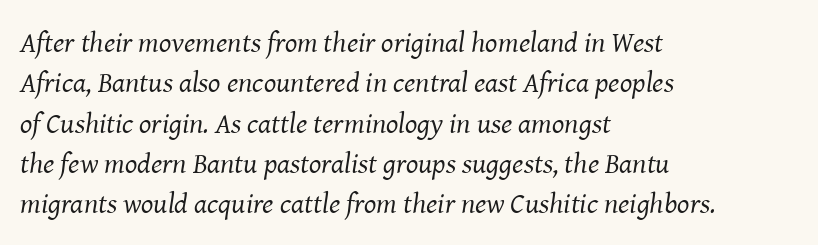
The image shows 29 px regular-weight serif type, italic (leaning right); set left-aligned, normal line spacing (1.39x), normal letter spacing, not underlined; medium stroke contrast and a medium x-height.
